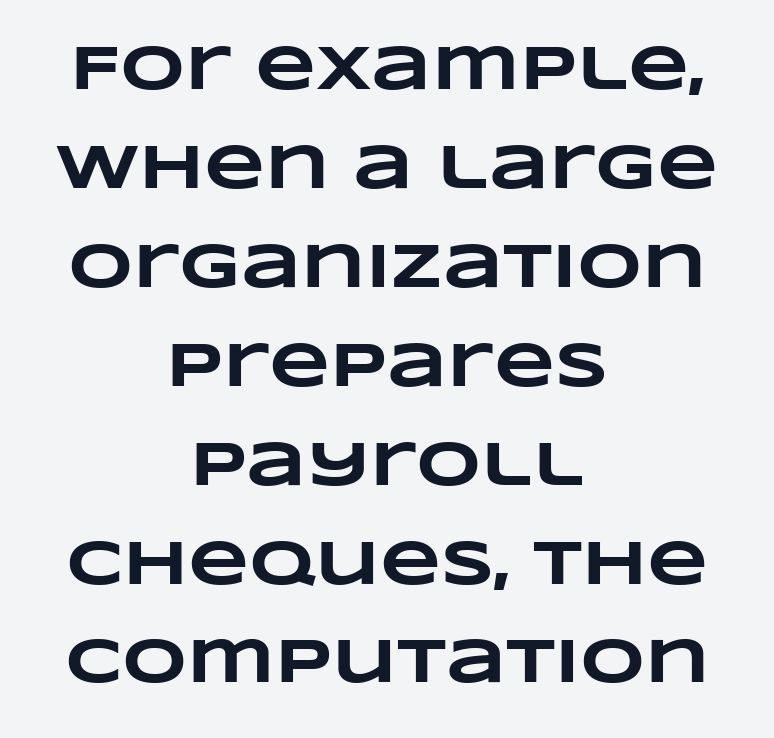
Underline: absent. Regarding leading, the lines here are spaced in the standard way. Summary of weight: heavy, a full bold. A student would call this center alignment; a typographer would say set centered. Compared with typical body copy, the letter spacing here is the same. The rendering uses natural spacing where letterforms have individual widths.
